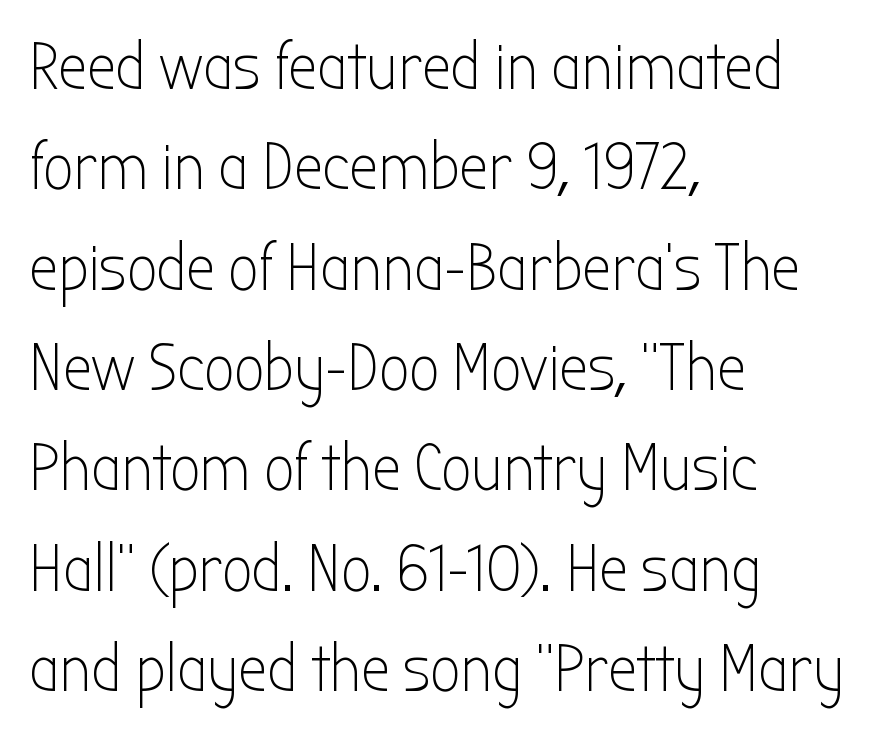
{"serif": "no", "italic": "no", "bold": "no", "weight": "light", "width": "condensed", "stroke_contrast": "low", "x_height": "medium", "monospaced": "no", "underline": "no", "align": "left", "line_spacing": "normal", "line_spacing_ratio": 1.52, "letter_spacing": "normal", "letter_spacing_em": 0.0, "glyph_px": 66}
